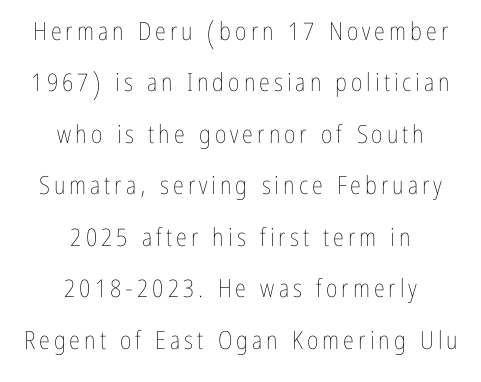
{"italic": "no", "bold": "no", "underline": "no", "align": "center", "line_spacing": "loose", "line_spacing_ratio": 2.06, "glyph_px": 25}
